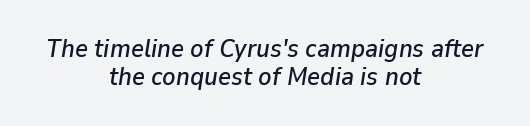
Q: Is the text italic (slanted)? A: Yes, it leans right by about 9 degrees.
Q: Is the text underlined? A: No.
Q: How is the paragraph aligned? A: Centered.
Q: Is the spacing between letters normal or unusually wide? A: Normal.
Q: Is the spacing between lines tight, normal or loose? A: Tight.
